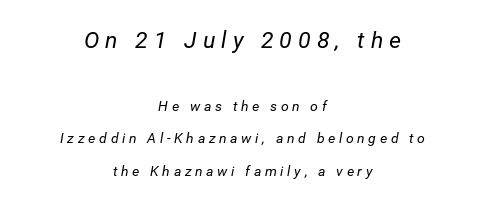
Horizontal bands of white between lines are thick stripes. Posture: slanted. Letter spacing: wide. The font is comparable to plain body text, perhaps lighter. Reading top to bottom, the characters get smaller at the block break. A student would call this center alignment; a typographer would say set centered.
